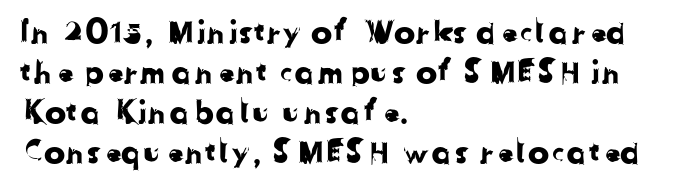
Varying glyph widths throughout — classic text-font behaviour. This rendering features lettering with no underline. The font family rendered here belongs to the sans-serif group. Tracking value appears to be zero — textbook default spacing. Regarding leading, the lines here are spaced in the standard way. Each line starts at the same left margin while the right side varies.
